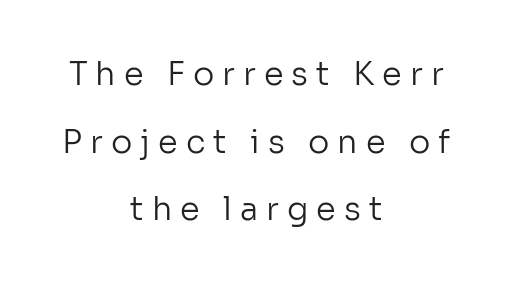
Tracking here is generous; glyphs stand well apart from one another. Horizontal bands of white between lines are thick stripes. Glance below the letters and you will spot only blank space. The paragraph has two soft edges and a firm central axis.
